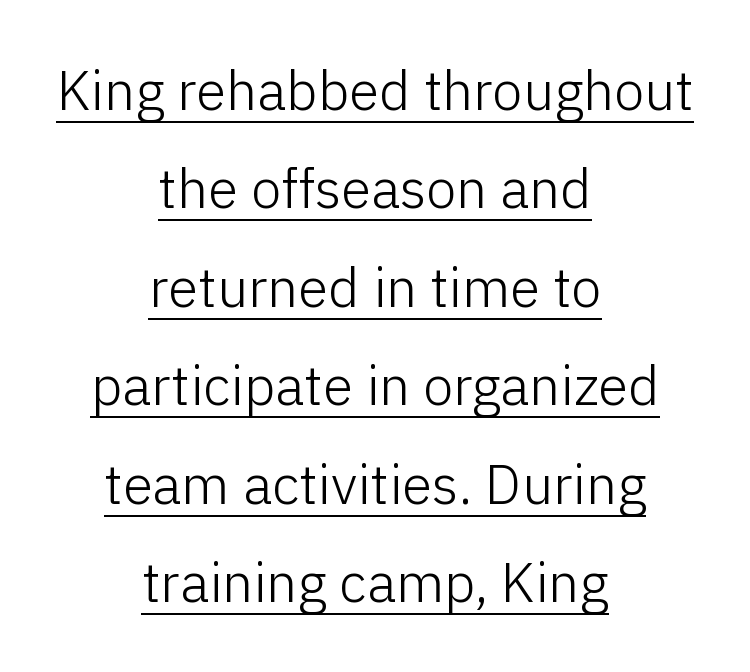
The image shows 55 px light sans-serif type, upright; set centered, line spacing 1.79x, normal letter spacing, underlined; low stroke contrast and a medium x-height.
